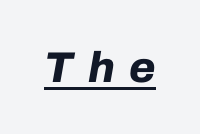
Q: Is the text bold? A: Yes.
Q: Is the text italic (slanted)? A: Yes, it leans right by about 10 degrees.
Q: Is the text underlined? A: Yes.
Q: Is the spacing between letters normal or unusually wide? A: Unusually wide.
Q: Width (condensed, normal, or wide)? A: Normal.
Q: Stroke contrast? A: Low.
Q: x-height? A: Medium.
Q: Monospaced? A: No.
